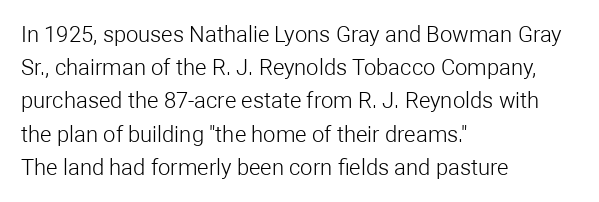
{"italic": "no", "bold": "no", "underline": "no", "align": "left", "line_spacing": "normal", "line_spacing_ratio": 1.51, "letter_spacing": "normal", "letter_spacing_em": 0.0, "glyph_px": 22}
